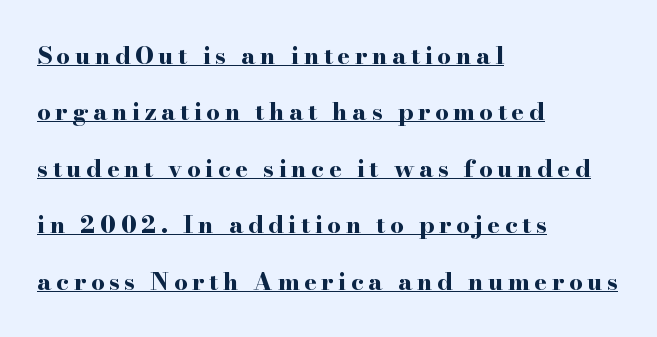
The typesetter has applied underlining to the passage shown. This is heavy type, rendered in bold. A classic flush-left, rag-right setting is used for this passage. What's the leading like? Stretched, with rows far apart. Is there any slant? The stems are plumb.
